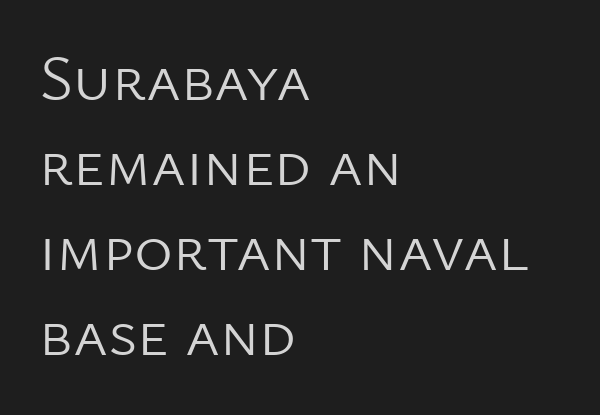
{"serif": "no", "italic": "no", "bold": "no", "weight": "light", "width": "normal", "stroke_contrast": "low", "x_height": "medium", "monospaced": "no", "underline": "no", "align": "left", "line_spacing": "normal", "line_spacing_ratio": 1.29, "letter_spacing": "normal", "letter_spacing_em": 0.0, "glyph_px": 66}
